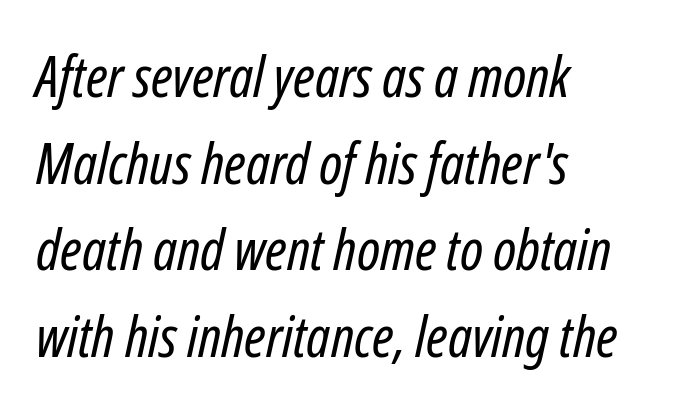
These lines are rendered in a variable-pitch font. The passage shown is not bold in any degree. The text carries the slant typical of an italic or oblique font. In terms of letterspacing, this is plain default setting.
